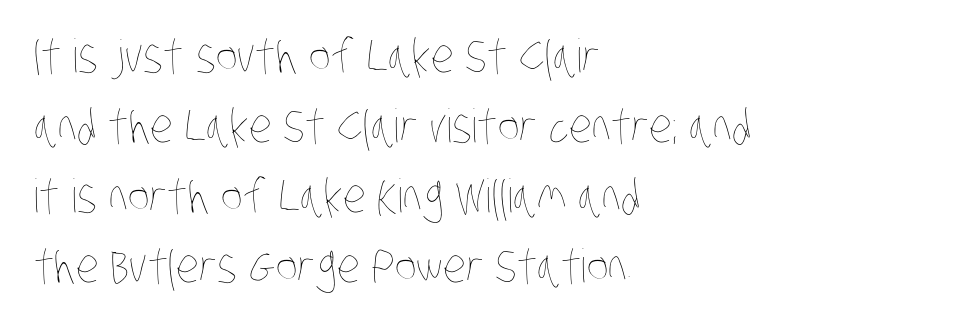
Q: Is the text bold? A: No.
Q: Is the text underlined? A: No.
Q: How is the paragraph aligned? A: Left-aligned.
Q: Is the spacing between letters normal or unusually wide? A: Normal.
Q: Is the spacing between lines tight, normal or loose? A: Normal.
Q: Width (condensed, normal, or wide)? A: Condensed.
Q: Stroke contrast? A: Low.
Q: x-height? A: Large.
Q: Monospaced? A: No.
